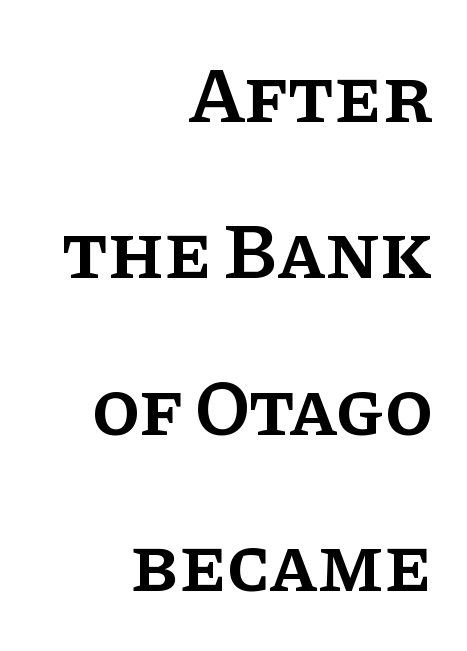
Nobody touched the tracking dial on this one. Airy leading. Set as a demibold, roughly 600 on the weight scale. The zone under the glyphs is completely vacant. The letters stand straight up with perfectly vertical stems.
